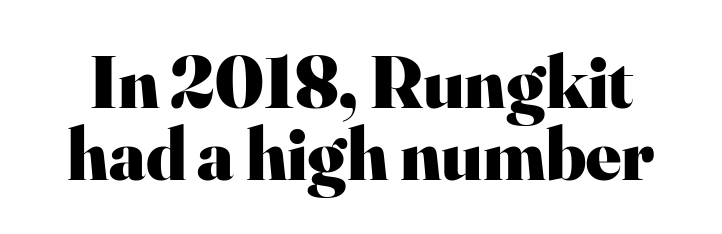
Q: Is the text bold? A: Yes.
Q: Is the text italic (slanted)? A: No, it is upright.
Q: Is the typeface a serif or a sans-serif typeface? A: Serif.
Q: Is the text underlined? A: No.
Q: Is the spacing between letters normal or unusually wide? A: Normal.
Q: Is the spacing between lines tight, normal or loose? A: Tight.
Q: Width (condensed, normal, or wide)? A: Normal.
Q: Stroke contrast? A: High.
Q: x-height? A: Small.
Q: Monospaced? A: No.
